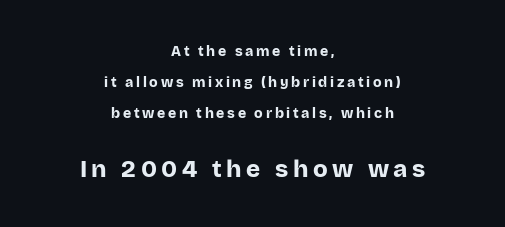
Q: Is the text bold? A: Yes.
Q: Is the text italic (slanted)? A: No, it is upright.
Q: Is the text underlined? A: No.
Q: How is the paragraph aligned? A: Centered.
Q: Is the spacing between lines tight, normal or loose? A: Loose.
Q: Which block of text is set in a larger size, the first (top) or the second (bottom)? A: The second (bottom) one.
